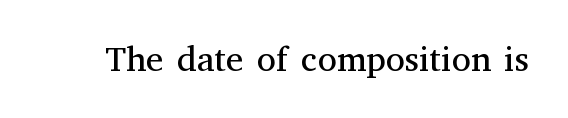
{"serif": "yes", "italic": "no", "bold": "no", "weight": "regular", "width": "normal", "stroke_contrast": "medium", "x_height": "medium", "monospaced": "no", "underline": "no", "letter_spacing": "normal", "letter_spacing_em": 0.0, "glyph_px": 35}
